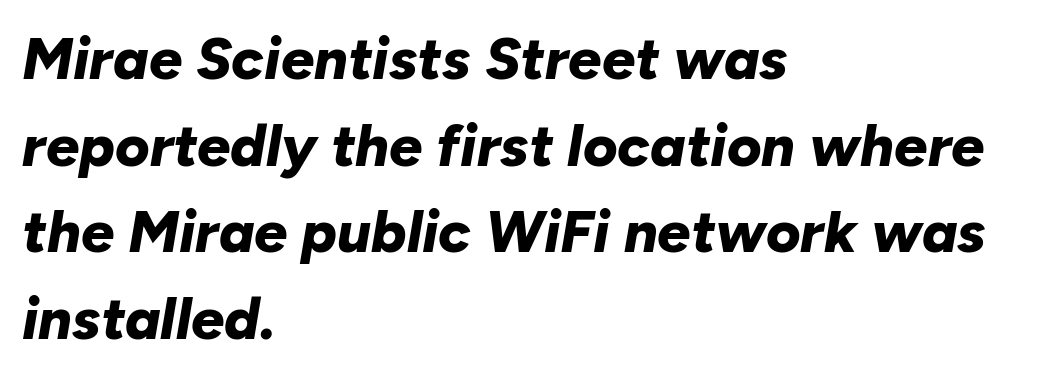
Q: Is the text bold? A: Yes.
Q: Is the text italic (slanted)? A: Yes, it leans right by about 10 degrees.
Q: Is the text underlined? A: No.
Q: How is the paragraph aligned? A: Left-aligned.
Q: Is the spacing between letters normal or unusually wide? A: Normal.
Q: Is the spacing between lines tight, normal or loose? A: Normal.
Q: Width (condensed, normal, or wide)? A: Normal.
Q: Stroke contrast? A: Low.
Q: x-height? A: Medium.
Q: Monospaced? A: No.
